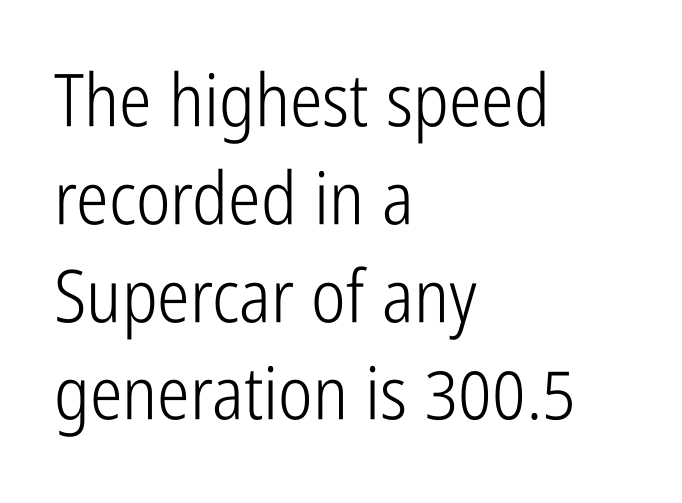
Weight class: somewhere from thin through regular. A typesetter would label this face a sans. The letters sit at their default tracking, neither squeezed nor spread. Compared with a centered layout, this one pins lines to the left instead. This rendering features lettering with no underline. Is this a fixed-width face? No — the glyphs have proportional, varying widths.
